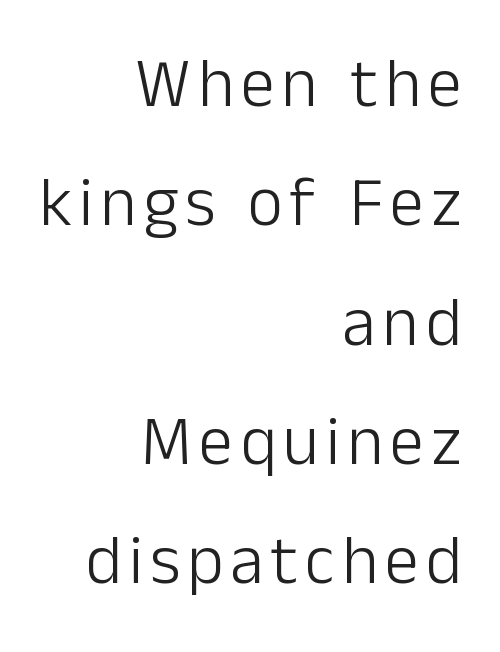
Descender tails drop into unmarked territory. The typesetting does not lean heavy: it is not bold. Stroke terminals: plain, sans-serif. You could not count columns in this text — the font is proportionally spaced.
